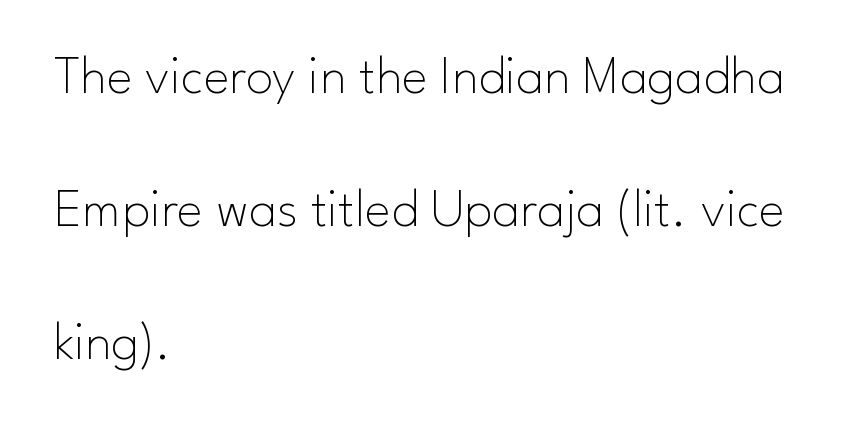
{"serif": "no", "italic": "no", "bold": "no", "weight": "thin", "width": "normal", "stroke_contrast": "low", "x_height": "small", "monospaced": "no", "underline": "no", "align": "left", "line_spacing": "loose", "line_spacing_ratio": 2.42, "letter_spacing": "normal", "letter_spacing_em": 0.0, "glyph_px": 55}
